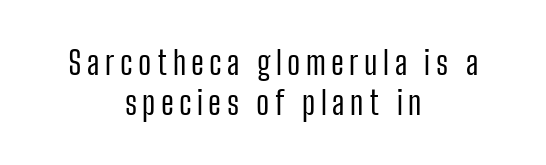
{"serif": "no", "italic": "no", "bold": "no", "weight": "regular", "width": "condensed", "stroke_contrast": "low", "x_height": "medium", "monospaced": "no", "underline": "no", "align": "center", "line_spacing_ratio": 1.24, "glyph_px": 32}
